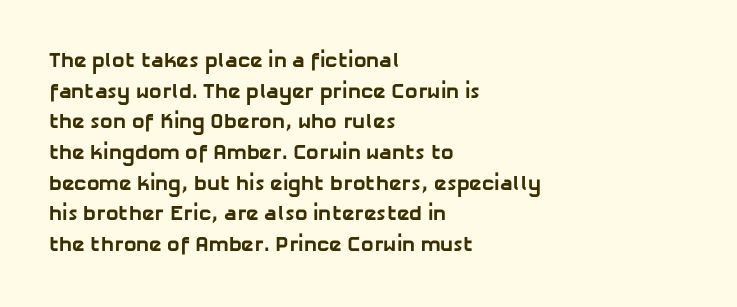
Students, this is bold: see how much ink each stroke carries. The rendering uses a moderate line-height, typical for paragraphs. The baseline area is clear. Short and long lines alike share a common starting point at left.
